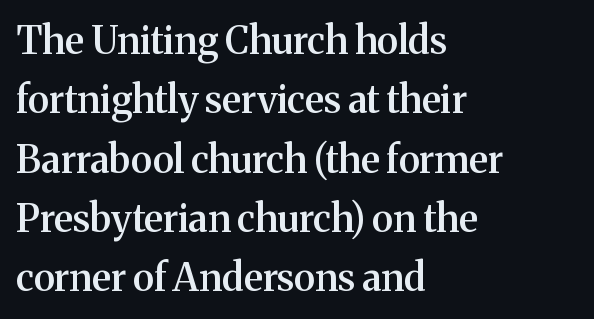
The lettering holds an erect, upright posture throughout. Type style note: has serifs. Honestly, the row spacing looks completely unremarkable. The passage shown is typed in a proportional face where columns would drift. The rag falls on the right side of this text block.
